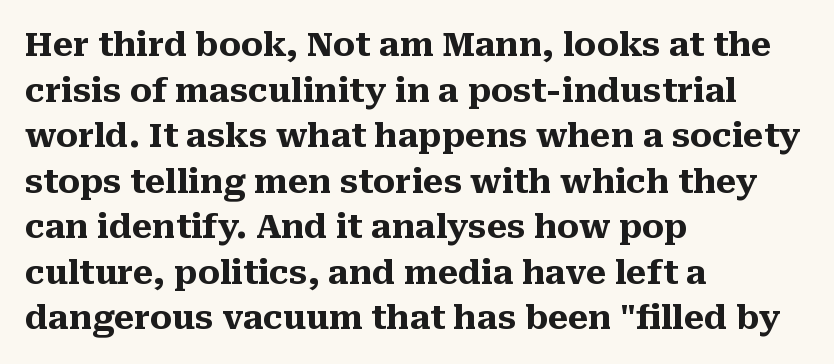
The passage shown is not underscored anywhere. This rendering leaves character spacing at its baseline value. Here the designer chose a conventional face with non-uniform glyph widths. Regarding leading, the lines here are spaced in the standard way.
